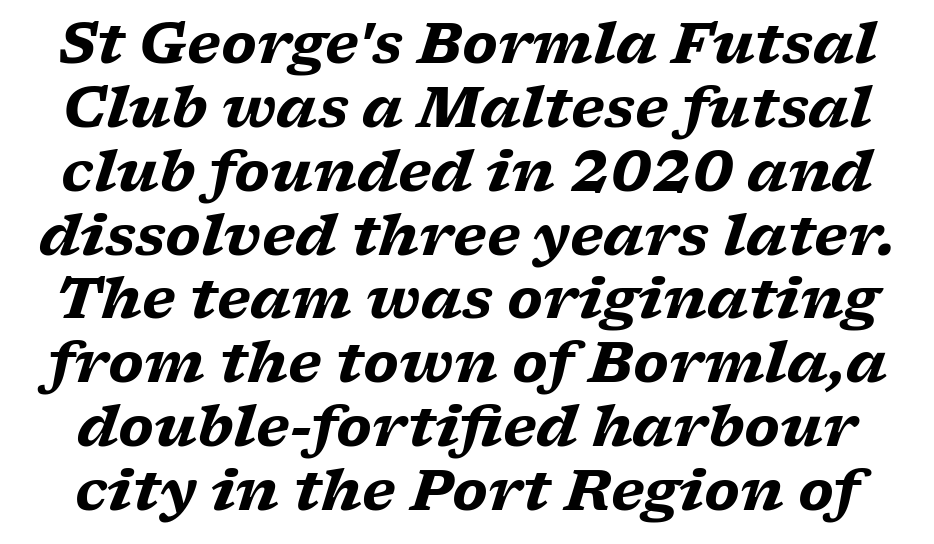
Slant detected: the letters are inclined. You can tell from the footed stems that serif type was used. Strong, thick strokes mark this as bold type. Short note: letters normally spaced.
